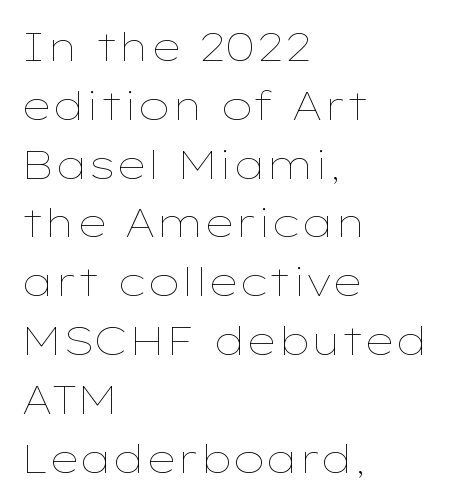
The image shows 40 px thin, wide type, upright; set left-aligned, normal line spacing (1.47x), normal letter spacing, not underlined; low stroke contrast and a medium x-height.
